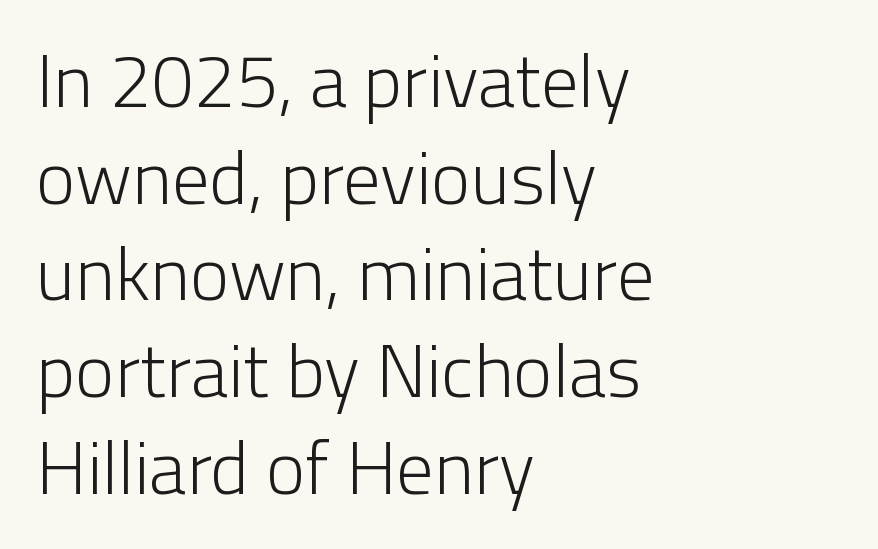
The image shows 75 px light sans-serif type, upright; set left-aligned, normal line spacing (1.29x), normal letter spacing, not underlined; low stroke contrast and a medium x-height.
